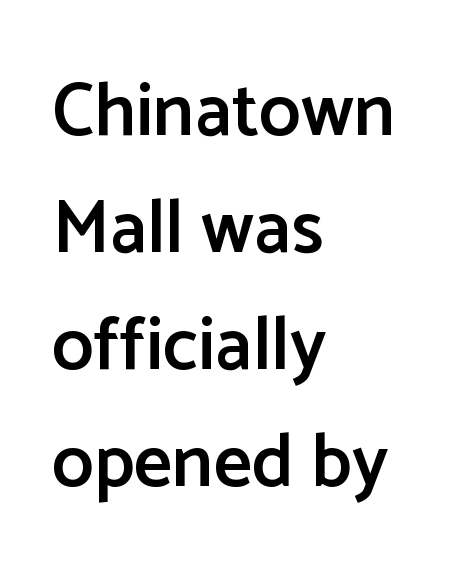
Q: Is the text bold? A: Semi-bold.
Q: Is the text italic (slanted)? A: No, it is upright.
Q: Is the typeface a serif or a sans-serif typeface? A: Sans-serif.
Q: Is the text underlined? A: No.
Q: How is the paragraph aligned? A: Left-aligned.
Q: Is the spacing between letters normal or unusually wide? A: Normal.
Q: Is the spacing between lines tight, normal or loose? A: Normal.
Q: Width (condensed, normal, or wide)? A: Normal.
Q: Stroke contrast? A: Low.
Q: x-height? A: Medium.
Q: Monospaced? A: No.
